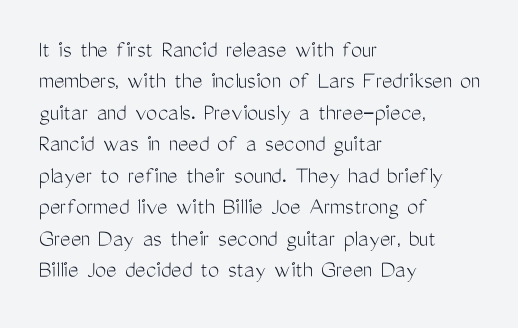
Q: Is the text bold? A: No.
Q: Is the text italic (slanted)? A: No, it is upright.
Q: Is the text underlined? A: No.
Q: How is the paragraph aligned? A: Left-aligned.
Q: Is the spacing between letters normal or unusually wide? A: Normal.
Q: Is the spacing between lines tight, normal or loose? A: Normal.
